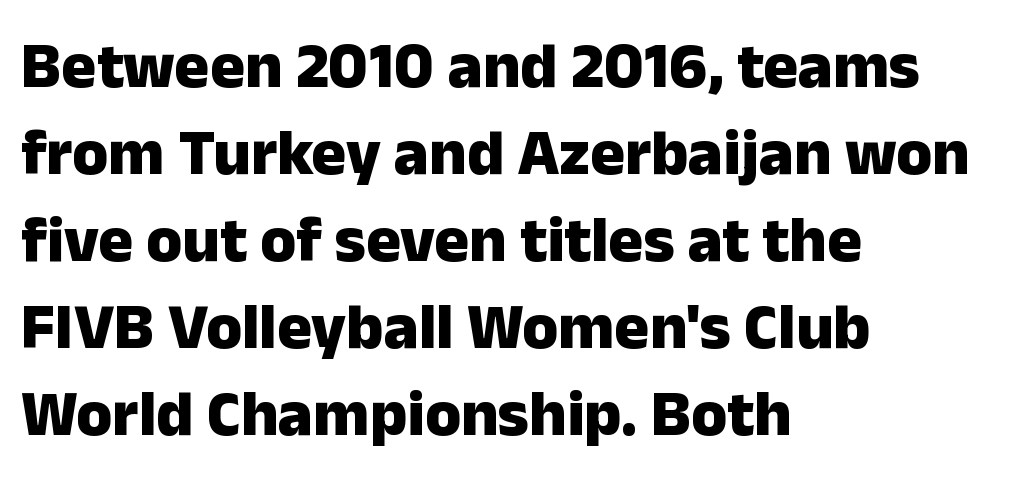
The image shows 65 px heavy sans-serif type, upright; set left-aligned, normal line spacing (1.34x), normal letter spacing, not underlined; low stroke contrast and a medium x-height.
